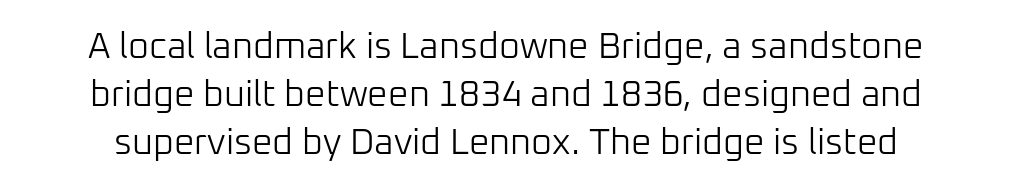
Unbolded letterforms with no extra heft. Do the letters lean? They stand straight. This block has exactly the height ordinary leading produces. Letters rest on an invisible, unmarked baseline.
